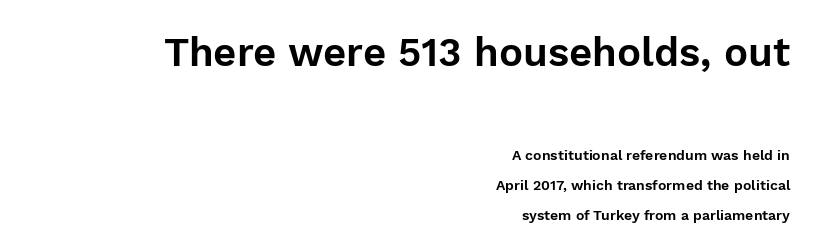
The image shows 40 px sans-serif type, upright; set right-aligned, loose line spacing (2.14x), normal letter spacing, not underlined; the first (top) block is 2.86x larger; low stroke contrast and a medium x-height.
